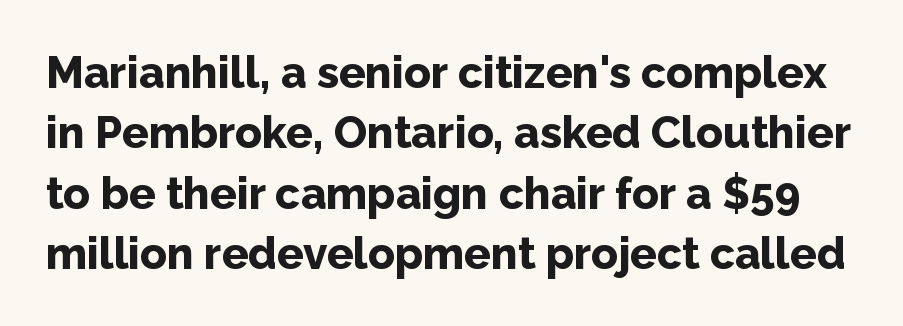
{"serif": "no", "italic": "no", "bold": "yes", "weight": "bold", "width": "normal", "stroke_contrast": "low", "x_height": "medium", "monospaced": "no", "underline": "no", "line_spacing": "normal", "line_spacing_ratio": 1.37, "letter_spacing": "normal", "letter_spacing_em": 0.0, "glyph_px": 44}
